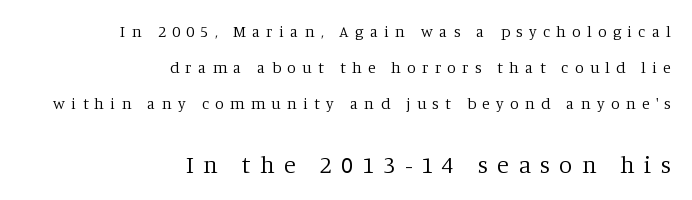
{"italic": "no", "bold": "no", "underline": "no", "align": "right", "line_spacing": "loose", "line_spacing_ratio": 2.26, "letter_spacing": "wide", "letter_spacing_em": 0.39, "larger_block": "second", "size_ratio": 1.5, "glyph_px": 24}
